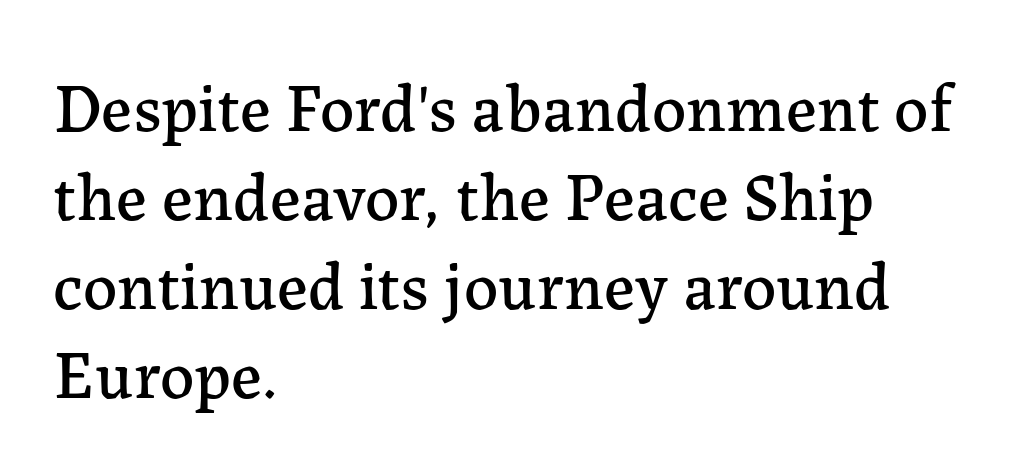
Short and long lines alike share a common starting point at left. The passage shown is typed in a proportional face where columns would drift. Decoration check: the copy has no underline. The designer went with a serif here, giving each stem small feet. What's the leading like? Ordinary, nothing unusual.
